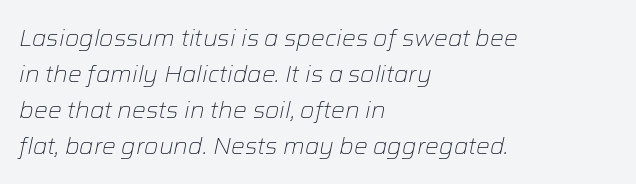
{"italic": "yes", "lean": "right", "slant_degrees": 12, "bold": "no", "underline": "no", "align": "left", "line_spacing": "normal", "line_spacing_ratio": 1.56, "letter_spacing": "normal", "letter_spacing_em": 0.0, "glyph_px": 23}
